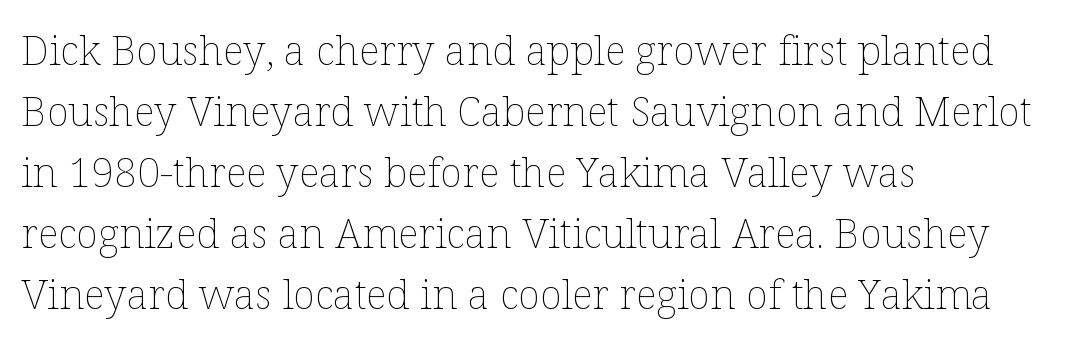
The image shows 41 px thin type, upright; set left-aligned, normal line spacing (1.49x), normal letter spacing, not underlined; low stroke contrast and a medium x-height.
